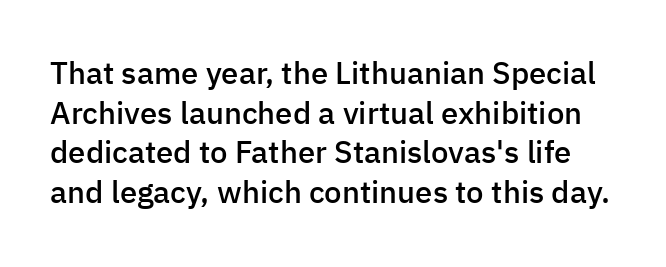
{"serif": "no", "italic": "no", "bold": "semi", "weight": "semibold", "width": "normal", "stroke_contrast": "low", "x_height": "medium", "monospaced": "no", "underline": "no", "line_spacing": "normal", "line_spacing_ratio": 1.28, "letter_spacing": "normal", "letter_spacing_em": 0.0, "glyph_px": 31}
